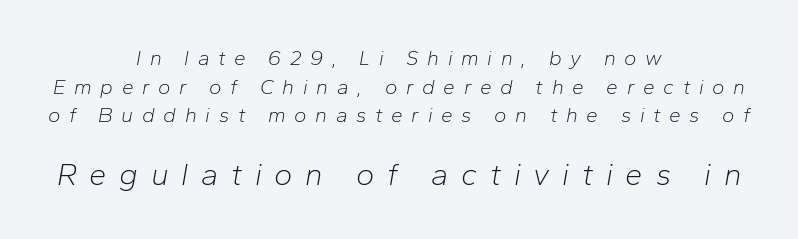
{"italic": "yes", "lean": "right", "slant_degrees": 10, "bold": "no", "weight": "light", "width": "normal", "stroke_contrast": "low", "x_height": "medium", "monospaced": "no", "underline": "no", "align": "center", "line_spacing": "normal", "line_spacing_ratio": 1.36, "letter_spacing": "wide", "letter_spacing_em": 0.41, "larger_block": "second", "size_ratio": 1.48, "glyph_px": 31}
